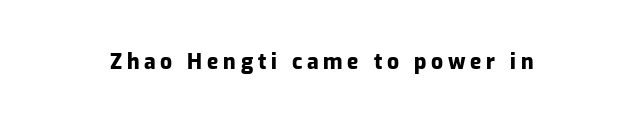
The image shows 21 px bold type, upright; set unusually wide letter spacing (+0.23 em), not underlined.
